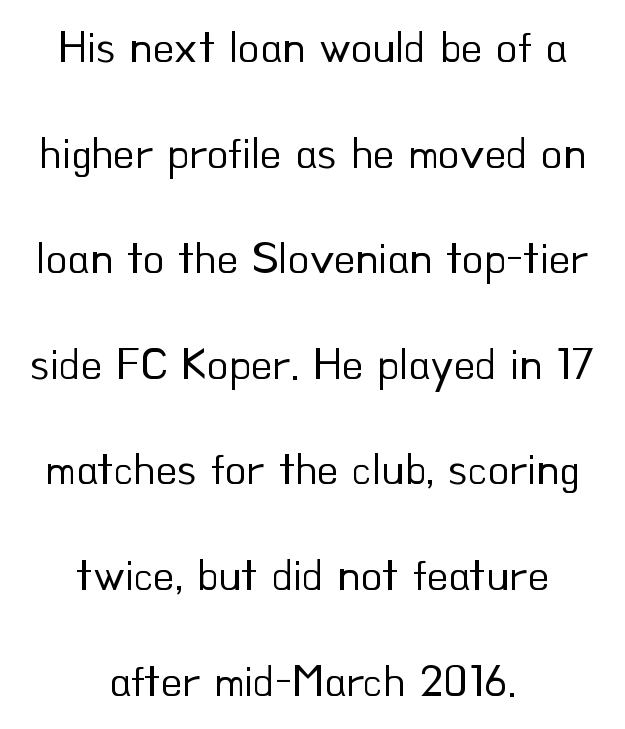
The rendering uses natural spacing where letterforms have individual widths. Summary of weight: not heavy and not bold. The rendering shows plain stroke endings on the letterforms — a sans-serif design. Honestly, the letter spacing is just normal — you wouldn't notice it.
